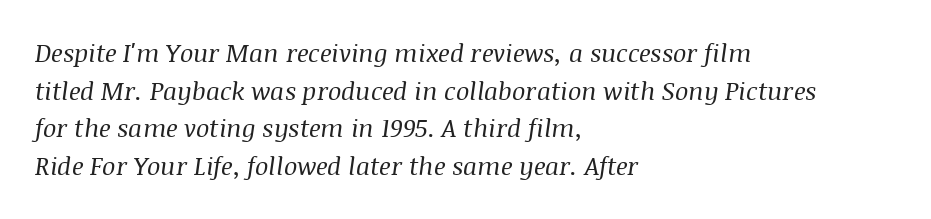
Q: Is the text bold? A: No.
Q: Is the text italic (slanted)? A: Yes, it leans right by about 8 degrees.
Q: Is the text underlined? A: No.
Q: How is the paragraph aligned? A: Left-aligned.
Q: Is the spacing between letters normal or unusually wide? A: Normal.
Q: Is the spacing between lines tight, normal or loose? A: Normal.
